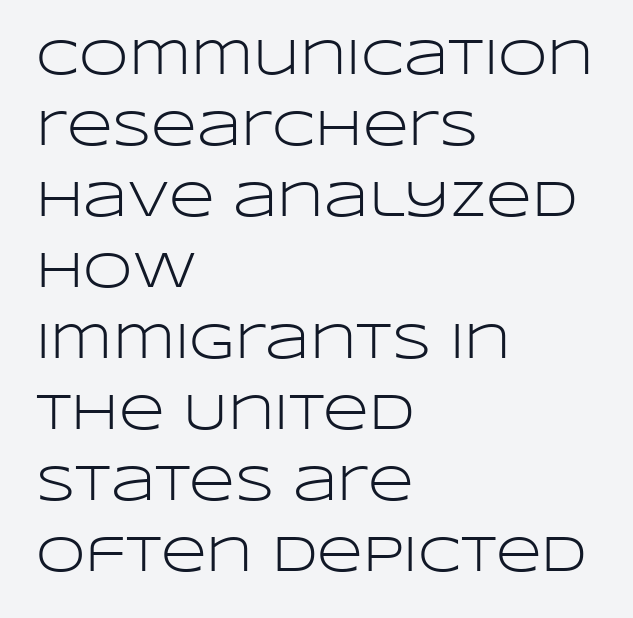
Stems here are at most as thick as an everyday book face. No feet cap the strokes, marking this as sans-serif type. Descender tails drop into unmarked territory. In CSS terms this would be text-align: left. Is this a fixed-width face? No — the glyphs have proportional, varying widths. Compared with typical body copy, the letter spacing here is the same.
